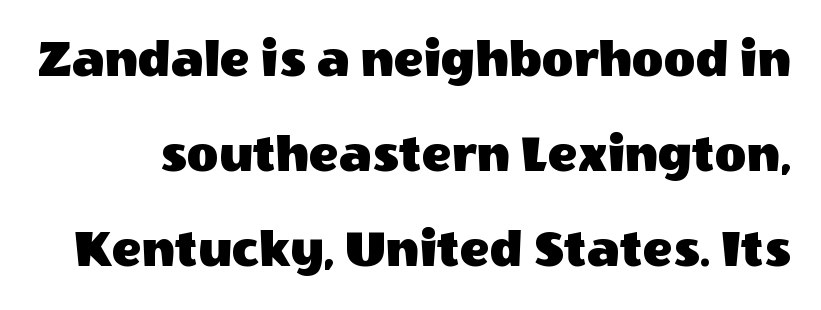
Q: Is the text italic (slanted)? A: No, it is upright.
Q: Is the typeface a serif or a sans-serif typeface? A: Sans-serif.
Q: Is the text underlined? A: No.
Q: Is the spacing between letters normal or unusually wide? A: Normal.
Q: Width (condensed, normal, or wide)? A: Normal.
Q: x-height? A: Large.
Q: Monospaced? A: No.
